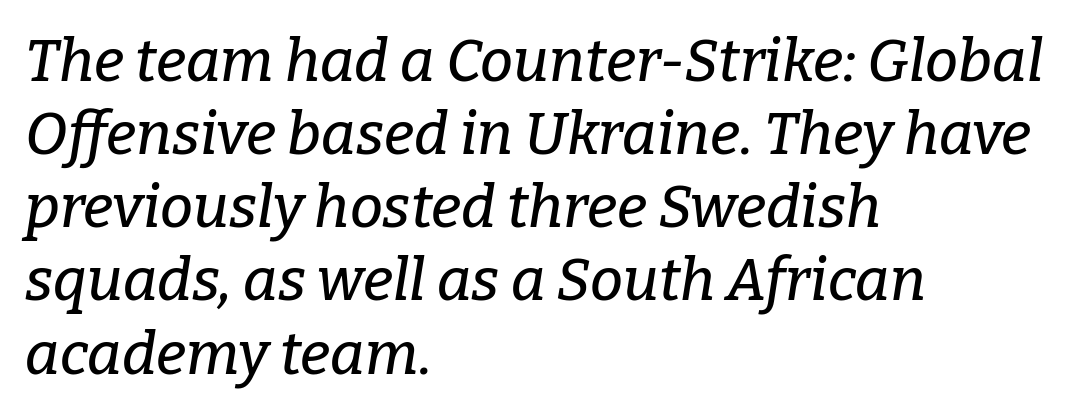
{"serif": "yes", "italic": "yes", "lean": "right", "slant_degrees": 9, "width": "normal", "stroke_contrast": "low", "x_height": "medium", "monospaced": "no", "underline": "no", "align": "left", "line_spacing_ratio": 1.24, "letter_spacing": "normal", "letter_spacing_em": 0.0, "glyph_px": 59}
